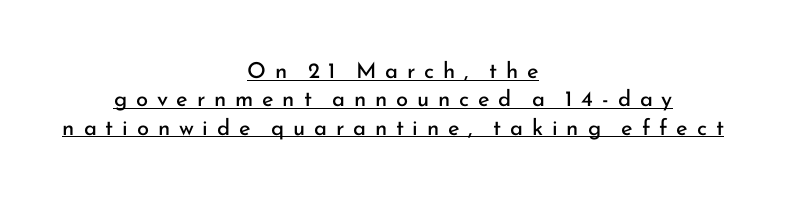
Q: Is the text bold? A: No.
Q: Is the text italic (slanted)? A: No, it is upright.
Q: Is the text underlined? A: Yes.
Q: How is the paragraph aligned? A: Centered.
Q: Is the spacing between letters normal or unusually wide? A: Unusually wide.
Q: Is the spacing between lines tight, normal or loose? A: Normal.
